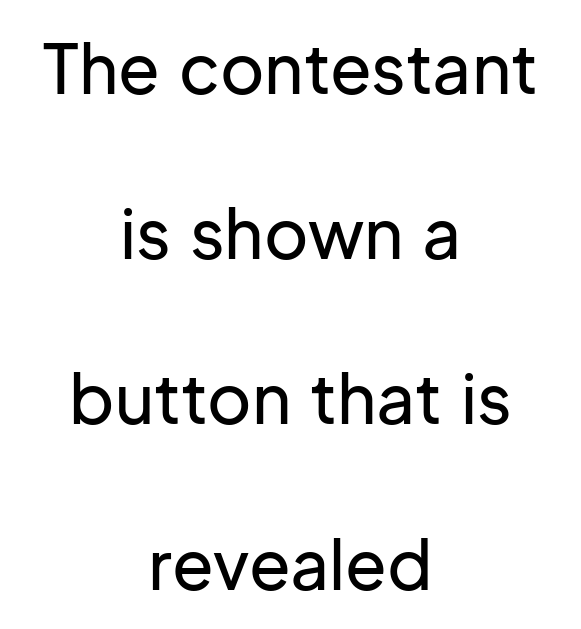
Q: Is the text italic (slanted)? A: No, it is upright.
Q: Is the typeface a serif or a sans-serif typeface? A: Sans-serif.
Q: Is the text underlined? A: No.
Q: How is the paragraph aligned? A: Centered.
Q: Is the spacing between letters normal or unusually wide? A: Normal.
Q: Is the spacing between lines tight, normal or loose? A: Loose.
Q: Width (condensed, normal, or wide)? A: Normal.
Q: Stroke contrast? A: Low.
Q: x-height? A: Medium.
Q: Monospaced? A: No.
